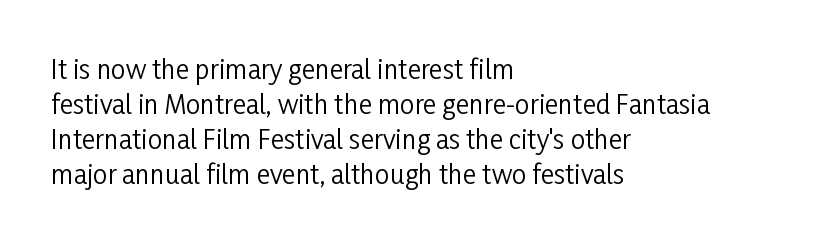
Q: Is the text bold? A: No.
Q: Is the text italic (slanted)? A: No, it is upright.
Q: Is the text underlined? A: No.
Q: How is the paragraph aligned? A: Left-aligned.
Q: Is the spacing between letters normal or unusually wide? A: Normal.
Q: Is the spacing between lines tight, normal or loose? A: Normal.
